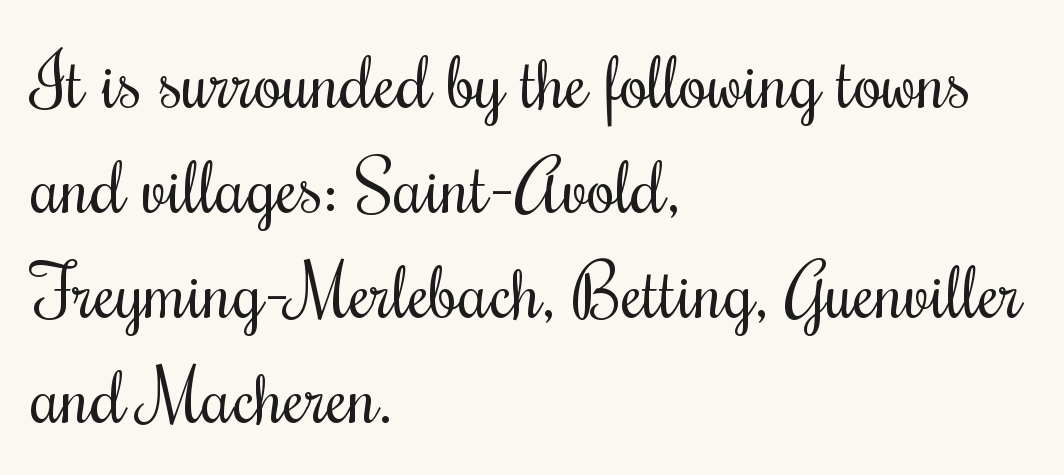
The image shows 73 px regular-weight, condensed type; set left-aligned, normal line spacing (1.44x), normal letter spacing, not underlined; medium stroke contrast and a small x-height.
